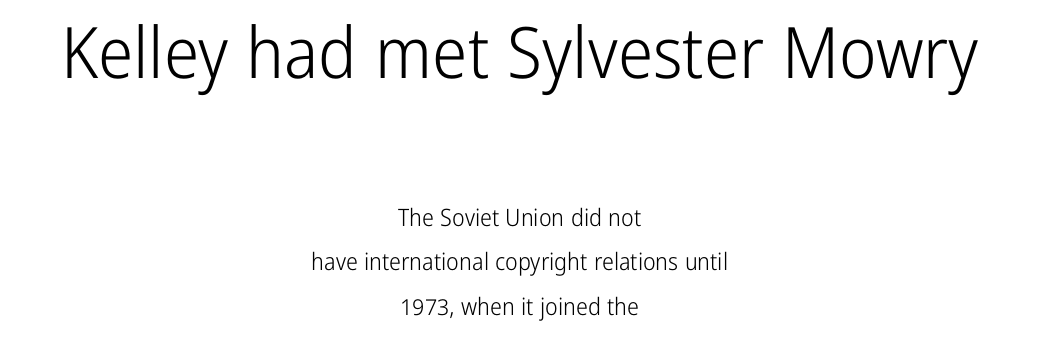
Q: Is the text bold? A: No.
Q: Is the text italic (slanted)? A: No, it is upright.
Q: Is the typeface a serif or a sans-serif typeface? A: Sans-serif.
Q: Is the text underlined? A: No.
Q: How is the paragraph aligned? A: Centered.
Q: Is the spacing between letters normal or unusually wide? A: Normal.
Q: Which block of text is set in a larger size, the first (top) or the second (bottom)? A: The first (top) one.
Q: Width (condensed, normal, or wide)? A: Condensed.
Q: Stroke contrast? A: Low.
Q: x-height? A: Medium.
Q: Monospaced? A: No.
